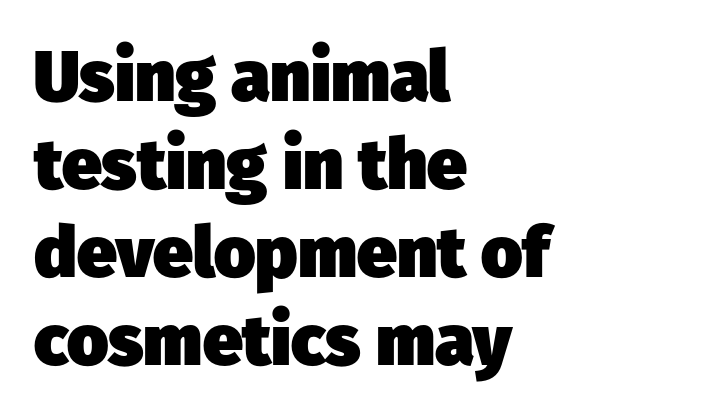
Q: Is the text bold? A: Yes.
Q: Is the typeface a serif or a sans-serif typeface? A: Sans-serif.
Q: Is the text underlined? A: No.
Q: How is the paragraph aligned? A: Left-aligned.
Q: Is the spacing between letters normal or unusually wide? A: Normal.
Q: Width (condensed, normal, or wide)? A: Normal.
Q: Stroke contrast? A: Low.
Q: x-height? A: Medium.
Q: Monospaced? A: No.
